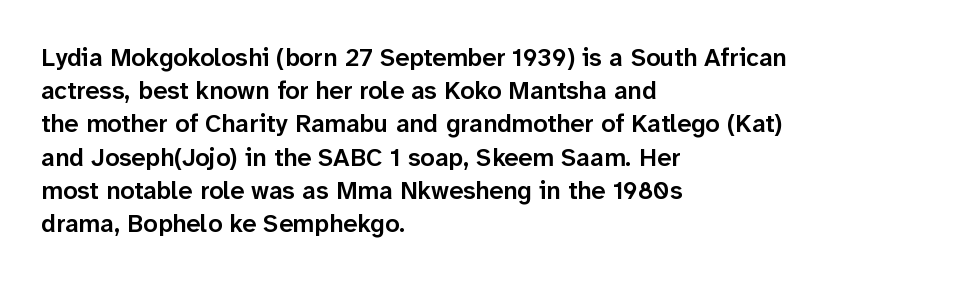
Which margin do the lines hug? The left one — the right edge is uneven. The space beneath each line is pristine and unruled. The line texture is even and compact thanks to regular tracking. Line spacing here is normal. The face used here is a semibold: visibly heavier than regular, lighter than bold.
